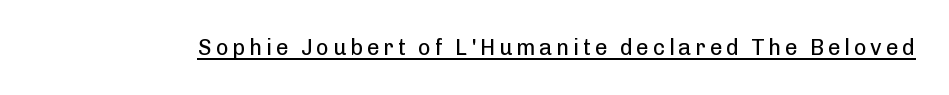
{"italic": "no", "bold": "no", "underline": "yes", "glyph_px": 22}
